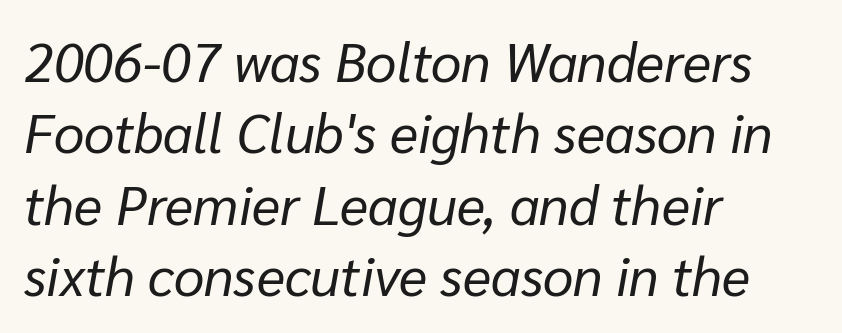
Q: Is the text bold? A: No.
Q: Is the text italic (slanted)? A: Yes, it leans right by about 10 degrees.
Q: Is the text underlined? A: No.
Q: How is the paragraph aligned? A: Left-aligned.
Q: Is the spacing between letters normal or unusually wide? A: Normal.
Q: Is the spacing between lines tight, normal or loose? A: Normal.
Q: Width (condensed, normal, or wide)? A: Normal.
Q: Stroke contrast? A: Low.
Q: x-height? A: Medium.
Q: Monospaced? A: No.
